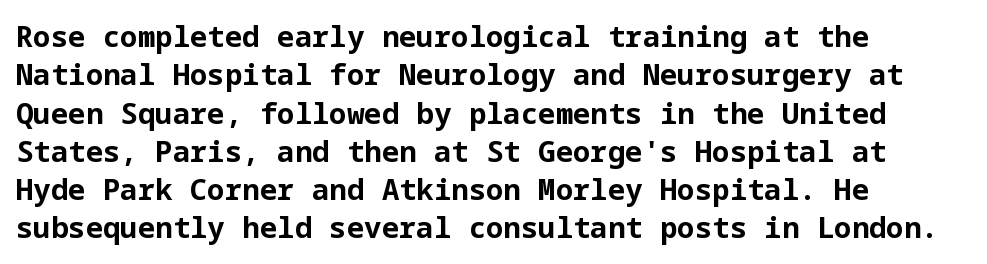
Q: Is the text bold? A: Yes.
Q: Is the text italic (slanted)? A: No, it is upright.
Q: Is the typeface a serif or a sans-serif typeface? A: Sans-serif.
Q: Is the text underlined? A: No.
Q: How is the paragraph aligned? A: Left-aligned.
Q: Is the spacing between letters normal or unusually wide? A: Normal.
Q: Is the spacing between lines tight, normal or loose? A: Normal.
Q: Width (condensed, normal, or wide)? A: Normal.
Q: Stroke contrast? A: Low.
Q: x-height? A: Medium.
